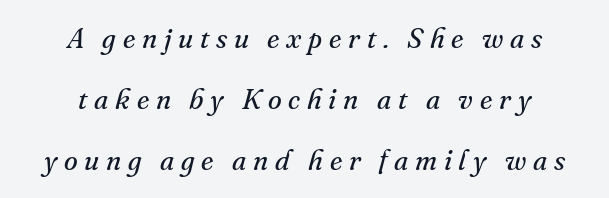
The image shows 28 px regular-weight serif type, italic (leaning right); set centered, loose line spacing (2.17x), unusually wide letter spacing (+0.24 em), not underlined; medium stroke contrast and a small x-height.
